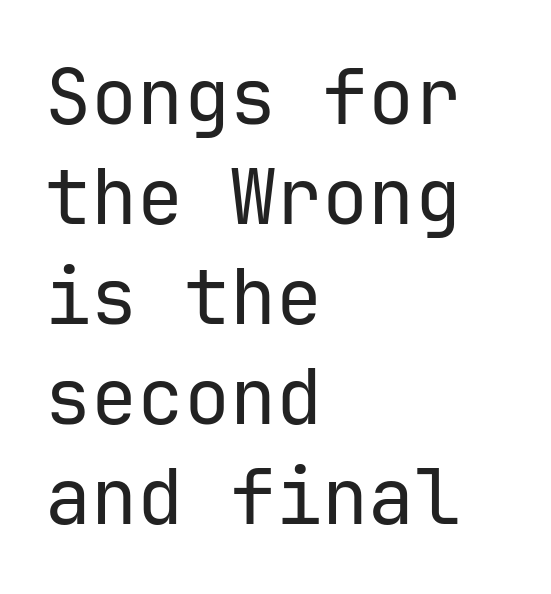
The gap between lines stays unmarked. You could count columns in this text — the font is strictly monospaced. How are the letters spaced? Ordinarily, with no added tracking. Letters have the restrained weight of plain body copy at most. The lines sit at an ordinary, default distance from one another. Layout note: lines flush left.
